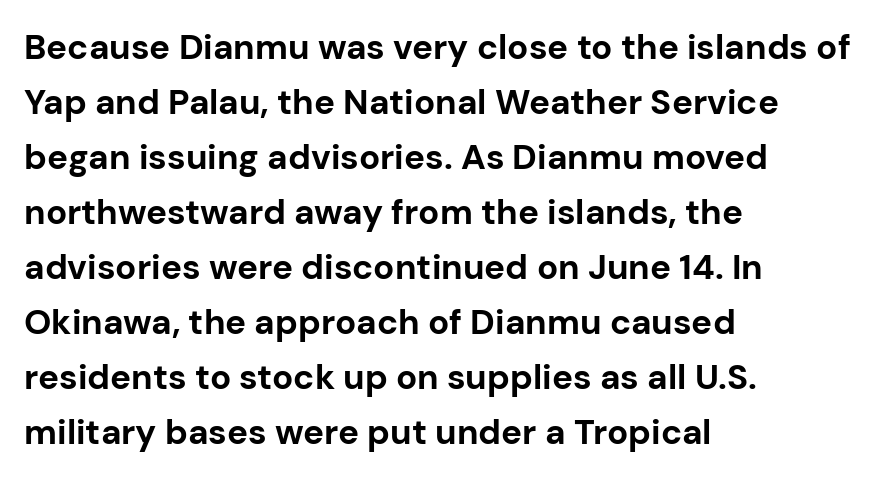
{"serif": "no", "italic": "no", "bold": "yes", "weight": "bold", "width": "normal", "stroke_contrast": "low", "x_height": "medium", "monospaced": "no", "underline": "no", "align": "left", "line_spacing": "normal", "line_spacing_ratio": 1.57, "letter_spacing": "normal", "letter_spacing_em": 0.0, "glyph_px": 35}
